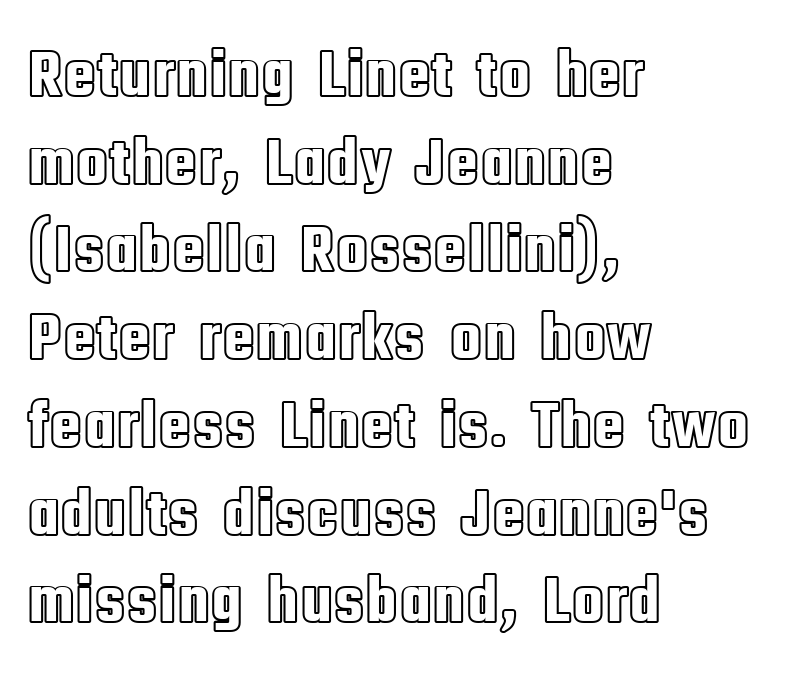
The baseline area is clear. Layout note: lines flush left. The letters stand straight up with perfectly vertical stems. Glyph-to-glyph distance matches everyday printed text. Honestly, the row spacing looks completely unremarkable. You could not count columns in this text — the font is proportionally spaced.
